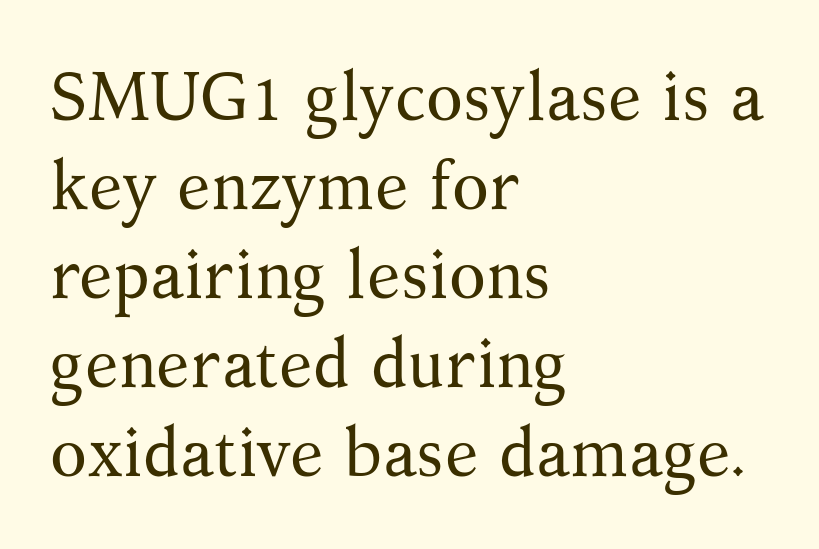
The image shows 68 px regular-weight serif type, upright; set left-aligned, normal line spacing (1.31x), normal letter spacing, not underlined; medium stroke contrast and a medium x-height.
